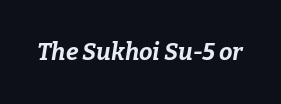
Does the weight exceed regular? Yes, all the way to bold. The text carries the slant typical of an italic or oblique font. This rendering leaves character spacing at its baseline value. Descender tails drop into unmarked territory.
